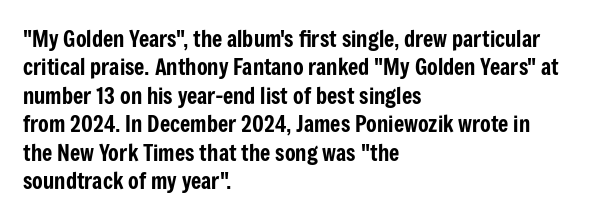
{"italic": "no", "underline": "no", "align": "left", "line_spacing": "normal", "line_spacing_ratio": 1.29, "letter_spacing": "normal", "letter_spacing_em": 0.0, "glyph_px": 22}
